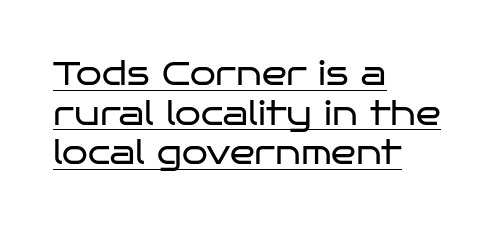
Q: Is the text bold? A: No.
Q: Is the text italic (slanted)? A: No, it is upright.
Q: Is the typeface a serif or a sans-serif typeface? A: Sans-serif.
Q: Is the text underlined? A: Yes.
Q: How is the paragraph aligned? A: Left-aligned.
Q: Is the spacing between letters normal or unusually wide? A: Normal.
Q: Width (condensed, normal, or wide)? A: Wide.
Q: Stroke contrast? A: Low.
Q: x-height? A: Large.
Q: Monospaced? A: No.
